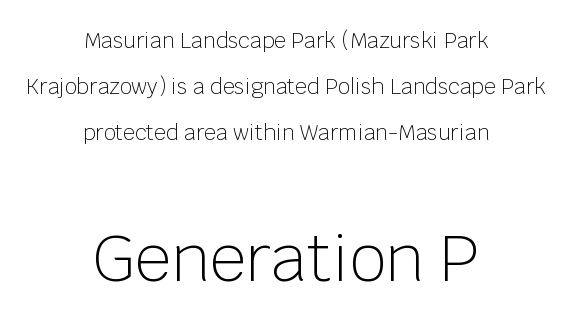
Q: Is the text bold? A: No.
Q: Is the text italic (slanted)? A: No, it is upright.
Q: Is the typeface a serif or a sans-serif typeface? A: Sans-serif.
Q: Is the text underlined? A: No.
Q: How is the paragraph aligned? A: Centered.
Q: Is the spacing between letters normal or unusually wide? A: Normal.
Q: Is the spacing between lines tight, normal or loose? A: Loose.
Q: Which block of text is set in a larger size, the first (top) or the second (bottom)? A: The second (bottom) one.
Q: Width (condensed, normal, or wide)? A: Normal.
Q: Stroke contrast? A: Low.
Q: x-height? A: Large.
Q: Monospaced? A: No.
